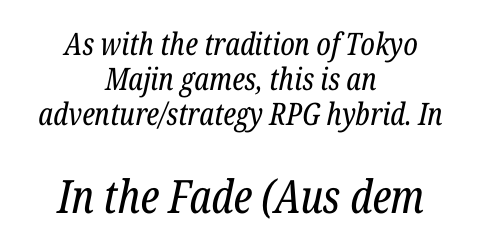
{"serif": "yes", "italic": "yes", "lean": "right", "slant_degrees": 12, "bold": "no", "weight": "regular", "width": "condensed", "stroke_contrast": "low", "x_height": "medium", "monospaced": "no", "underline": "no", "align": "center", "line_spacing": "tight", "line_spacing_ratio": 1.13, "letter_spacing": "normal", "letter_spacing_em": 0.0, "larger_block": "second", "size_ratio": 1.48, "glyph_px": 46}
